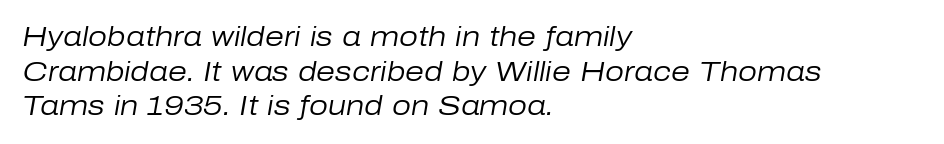
The image shows 27 px text type, italic (leaning right); set left-aligned, normal line spacing (1.28x), normal letter spacing, not underlined.
